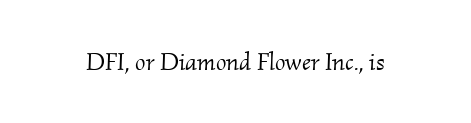
Q: Is the text bold? A: No.
Q: Is the text italic (slanted)? A: Yes, it leans right by about 2 degrees.
Q: Is the text underlined? A: No.
Q: Is the spacing between letters normal or unusually wide? A: Normal.
